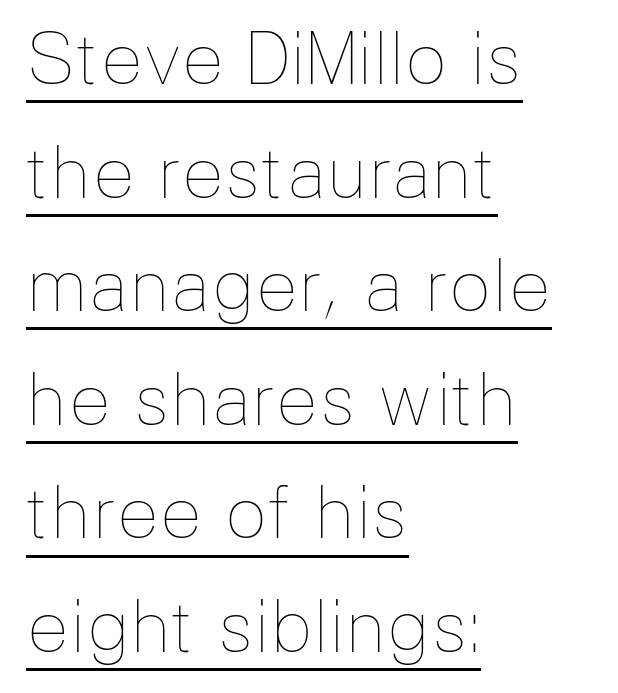
The image shows 71 px thin type, upright; set left-aligned, normal line spacing (1.6x), normal letter spacing, underlined; low stroke contrast and a medium x-height.
